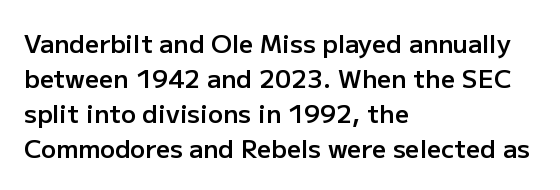
The image shows 25 px text type, upright; set left-aligned, normal line spacing (1.4x), normal letter spacing, not underlined.
